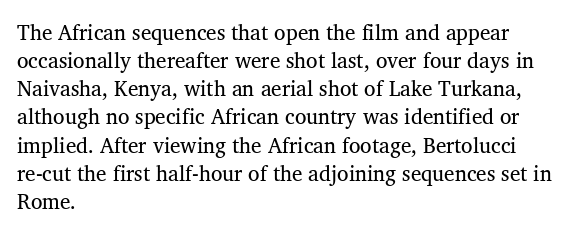
The image shows 21 px text type; set left-aligned, normal line spacing (1.34x), normal letter spacing, not underlined.
